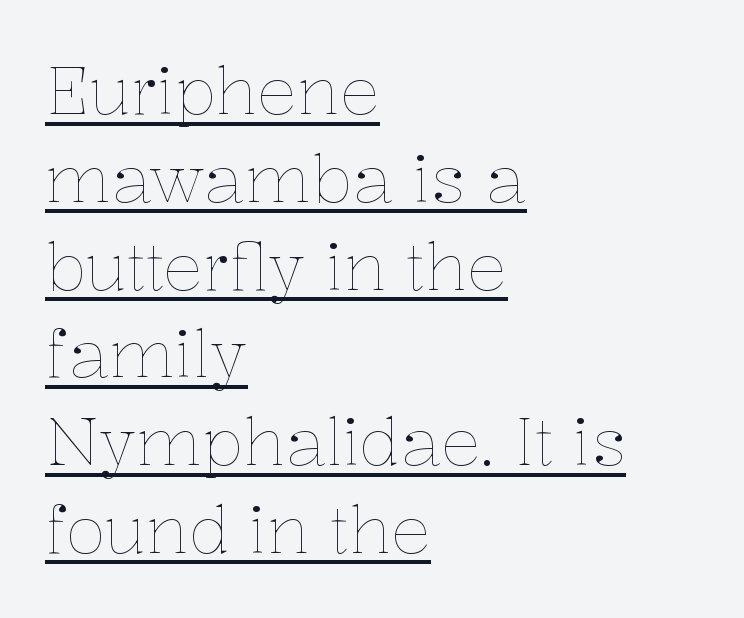
{"italic": "no", "bold": "no", "weight": "thin", "width": "normal", "stroke_contrast": "low", "x_height": "medium", "monospaced": "no", "underline": "yes", "align": "left", "line_spacing": "normal", "line_spacing_ratio": 1.33, "letter_spacing": "normal", "letter_spacing_em": 0.0, "glyph_px": 66}
